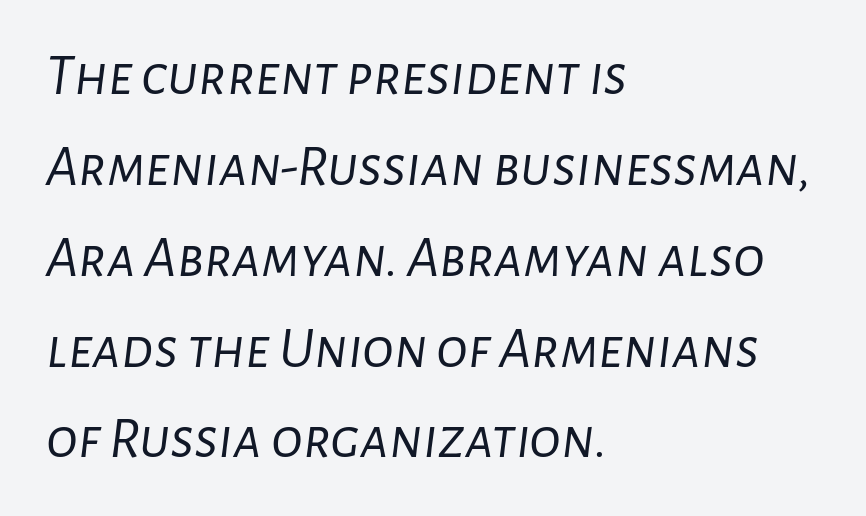
Q: Is the text bold? A: No.
Q: Is the text italic (slanted)? A: Yes, it leans right by about 7 degrees.
Q: Is the text underlined? A: No.
Q: How is the paragraph aligned? A: Left-aligned.
Q: Is the spacing between letters normal or unusually wide? A: Normal.
Q: Is the spacing between lines tight, normal or loose? A: Normal.
Q: Width (condensed, normal, or wide)? A: Normal.
Q: Stroke contrast? A: Low.
Q: x-height? A: Medium.
Q: Monospaced? A: No.
